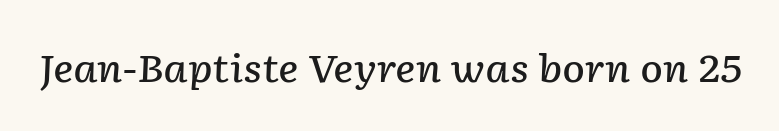
Q: Is the text bold? A: Semi-bold.
Q: Is the text italic (slanted)? A: Yes, it leans right by about 2 degrees.
Q: Is the text underlined? A: No.
Q: Is the spacing between letters normal or unusually wide? A: Normal.
Q: Width (condensed, normal, or wide)? A: Normal.
Q: Stroke contrast? A: Low.
Q: x-height? A: Medium.
Q: Monospaced? A: No.
